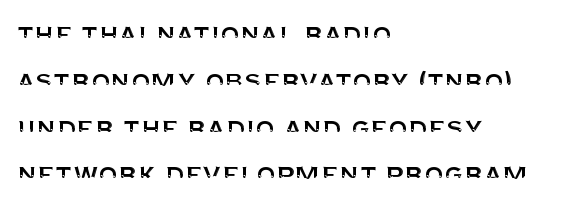
The image shows 31 px sans-serif type, upright; set left-aligned, normal line spacing (1.51x), normal letter spacing, not underlined; medium stroke contrast and a large x-height.
